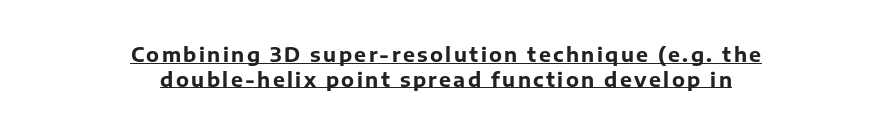
Honestly, the underline is the first thing you notice here. Thick stems and heavy bowls — unmistakably bold. A typesetter would mark this as roman, not italic. In CSS terms this would be text-align: center.
